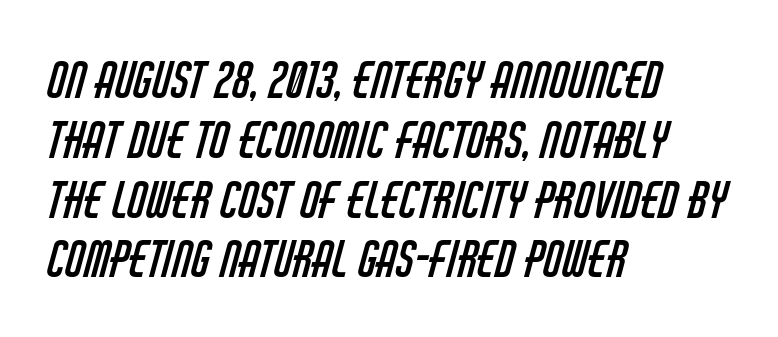
A bare baseline throughout the passage. Stroke thickness stays within the range of a standard reading face or lighter. Where is the straight margin? On the left. Note the varied advance widths — an 'i' is clearly narrower than an 'm'. The type family on display is of the sans-serif kind. The rendering keeps characters at their native spacing.
